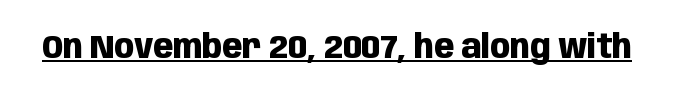
The image shows 33 px heavy, condensed sans-serif type, upright; set normal letter spacing, underlined; low stroke contrast and a large x-height.
